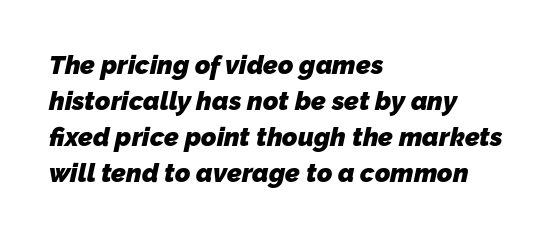
Observe the ordinary spacing: letters are neighbours, not strangers. The sample has been set heavy, in full bold. The ragged edge is on the right, which tells us the setting is flush left. The block of text has a typical density, with ordinary space between rows.
